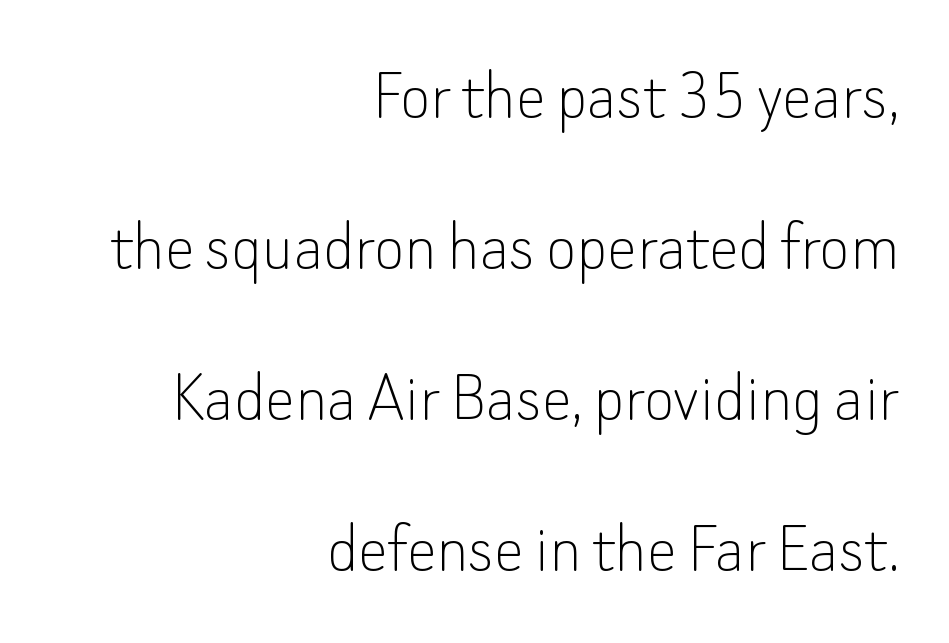
In terms of letterform style, serifs are entirely absent. Every row of glyphs terminates at an identical x-position on the right. Vertical strokes here are truly vertical. The foot of each line stays bare and open. The face used here is rendered with its standard letterfit. Summary of vertical rhythm: relaxed, with wide interline spacing.
